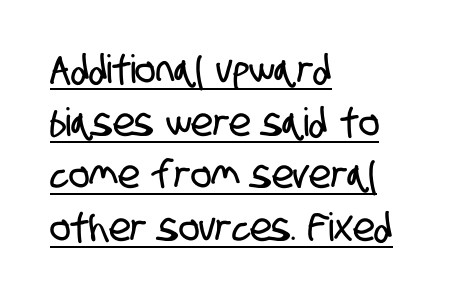
Students, observe the line beneath the letters — that is underlining. The rows are spaced the way most documents space them. The passage is arranged the way most books set body copy — flush left. You could not count columns in this text — the font is proportionally spaced.
